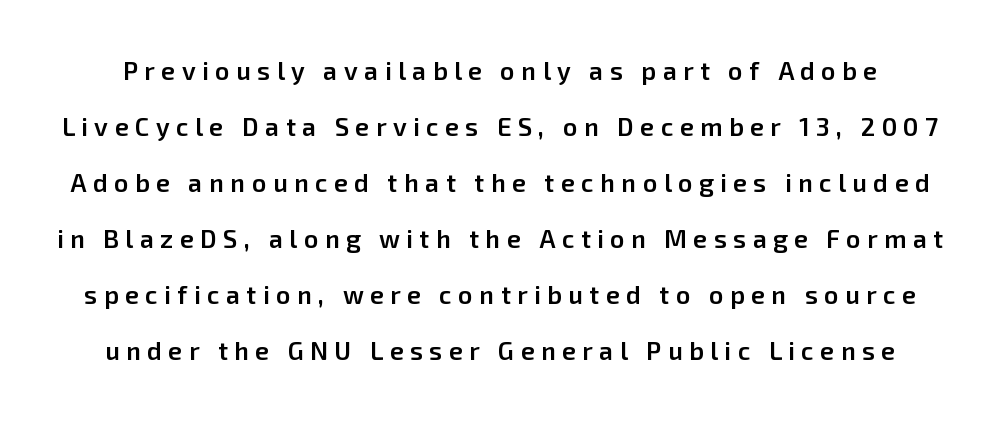
Q: Is the text bold? A: Semi-bold.
Q: Is the text italic (slanted)? A: No, it is upright.
Q: Is the text underlined? A: No.
Q: Is the spacing between letters normal or unusually wide? A: Unusually wide.
Q: Is the spacing between lines tight, normal or loose? A: Loose.
